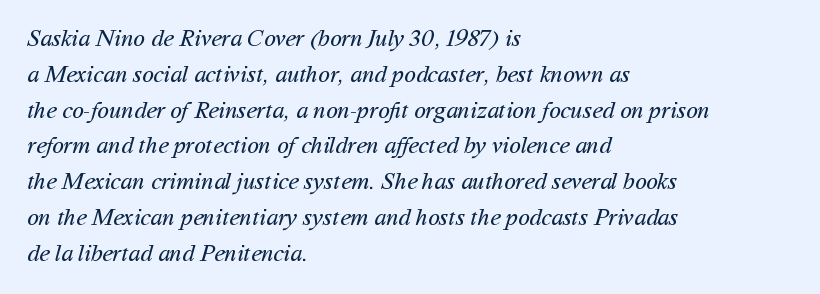
Q: Is the text bold? A: No.
Q: Is the text underlined? A: No.
Q: How is the paragraph aligned? A: Left-aligned.
Q: Is the spacing between letters normal or unusually wide? A: Normal.
Q: Is the spacing between lines tight, normal or loose? A: Normal.
